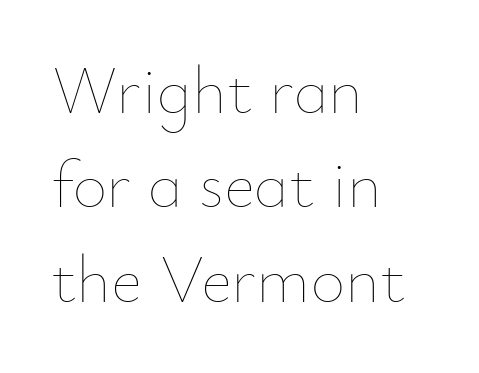
The image shows 67 px thin type, upright; set left-aligned, normal line spacing (1.41x), normal letter spacing, not underlined; low stroke contrast and a small x-height.
